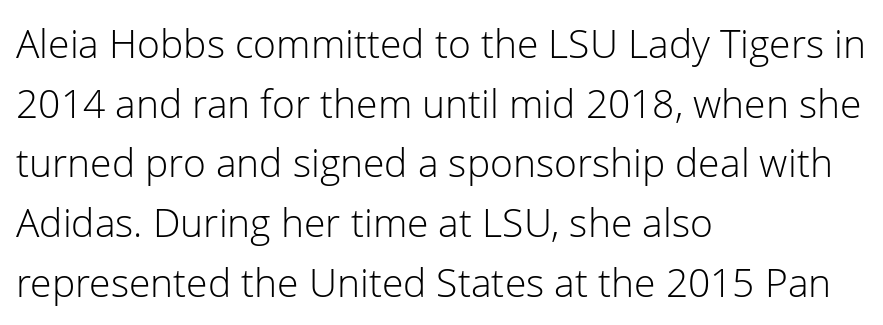
The image shows 39 px light sans-serif type, upright; set left-aligned, normal line spacing (1.53x), normal letter spacing, not underlined; low stroke contrast and a medium x-height.
